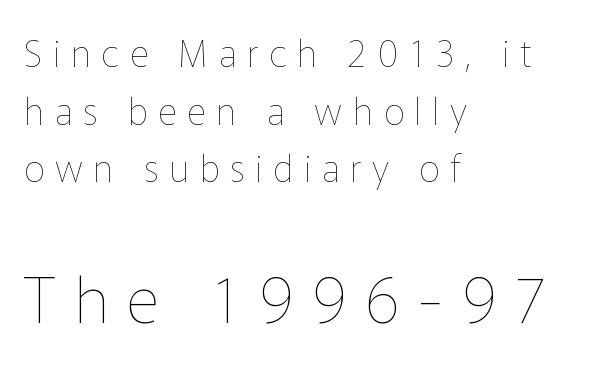
The image shows 64 px thin type, upright; set left-aligned, normal line spacing (1.56x), unusually wide letter spacing (+0.29 em), not underlined; the second (bottom) block is 1.73x larger; low stroke contrast and a medium x-height.
